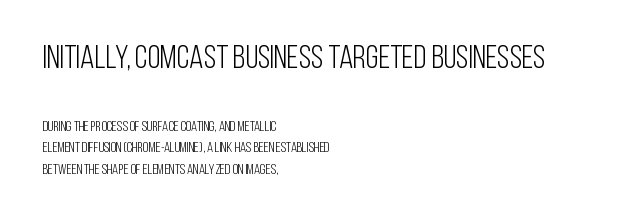
The image shows 33 px light, condensed sans-serif type, upright; set left-aligned, normal line spacing (1.53x), normal letter spacing, not underlined; the first (top) block is 2.36x larger; low stroke contrast and a large x-height.
